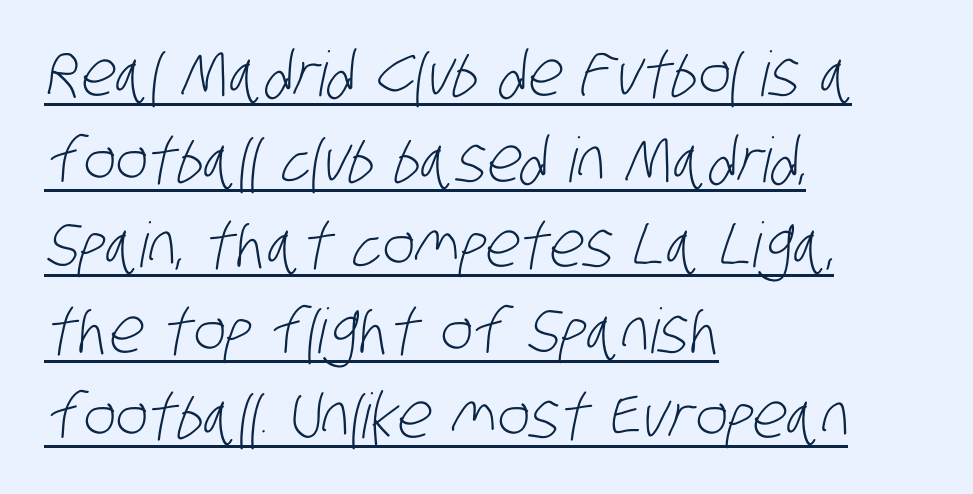
The image shows 62 px light, condensed sans-serif type; set left-aligned, normal line spacing (1.38x), normal letter spacing, underlined; low stroke contrast and a large x-height.
